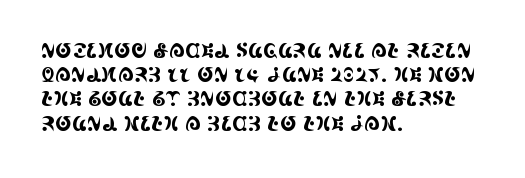
{"italic": "no", "underline": "no", "align": "left", "line_spacing_ratio": 1.21, "letter_spacing": "normal", "letter_spacing_em": 0.0, "glyph_px": 20}
